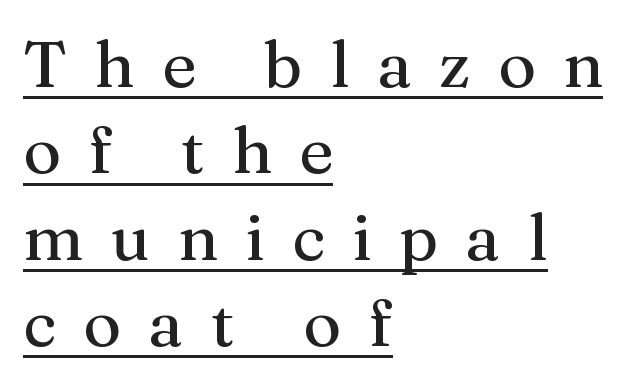
{"serif": "yes", "italic": "no", "width": "normal", "stroke_contrast": "medium", "x_height": "medium", "monospaced": "no", "underline": "yes", "align": "left", "line_spacing": "normal", "line_spacing_ratio": 1.33, "letter_spacing": "wide", "letter_spacing_em": 0.42, "glyph_px": 65}
